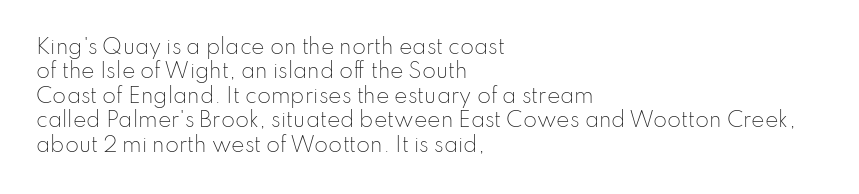
{"italic": "no", "bold": "no", "underline": "no", "align": "left", "line_spacing_ratio": 1.22, "letter_spacing": "normal", "letter_spacing_em": 0.0, "glyph_px": 20}
